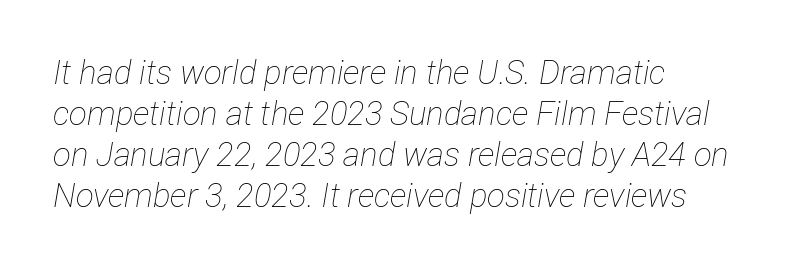
The image shows 33 px thin, condensed type, italic (leaning right); set left-aligned, line spacing 1.24x, normal letter spacing, not underlined; low stroke contrast and a medium x-height.
